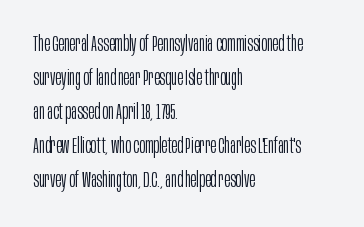
Caption: multi-line text, flush left, ragged right. Rendered with straight, roman letterforms. Beneath every word, the page is bare. Weight: not bold — regular or lighter. Nobody touched the tracking dial on this one. Vertically, the passage feels balanced, rows spaced as you'd expect.
